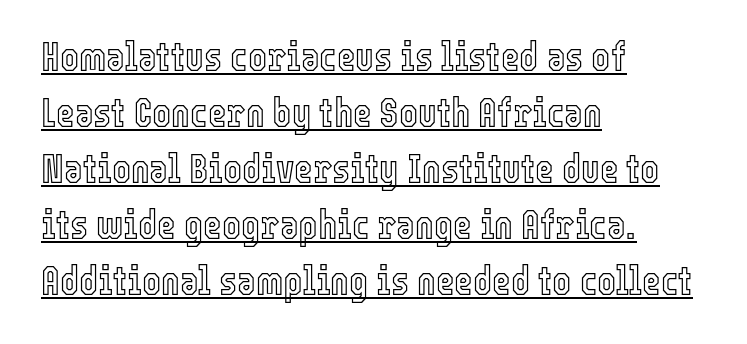
{"italic": "no", "width": "condensed", "x_height": "medium", "monospaced": "no", "underline": "yes", "align": "left", "line_spacing": "normal", "line_spacing_ratio": 1.4, "letter_spacing": "normal", "letter_spacing_em": 0.0, "glyph_px": 40}
